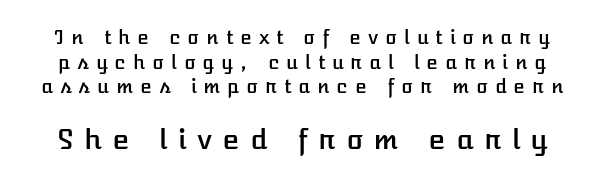
A bare baseline throughout the passage. The rows are spaced the way most documents space them. The lettering stays uniformly vertical, giving the passage a roman look. The type is letterspaced generously, with wide tracking. Do the characters align in a grid? No, the font is proportional.
